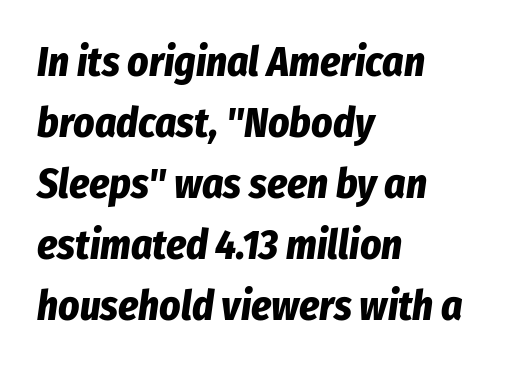
The image shows 41 px bold, condensed type, italic (leaning right); set left-aligned, normal line spacing (1.49x), normal letter spacing, not underlined; low stroke contrast and a medium x-height.
